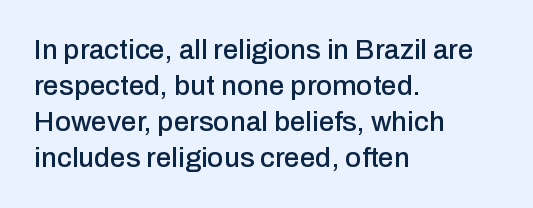
Q: Is the text italic (slanted)? A: No, it is upright.
Q: Is the typeface a serif or a sans-serif typeface? A: Sans-serif.
Q: Is the text underlined? A: No.
Q: How is the paragraph aligned? A: Left-aligned.
Q: Is the spacing between letters normal or unusually wide? A: Normal.
Q: Is the spacing between lines tight, normal or loose? A: Normal.
Q: Width (condensed, normal, or wide)? A: Normal.
Q: Stroke contrast? A: Low.
Q: x-height? A: Medium.
Q: Monospaced? A: No.
